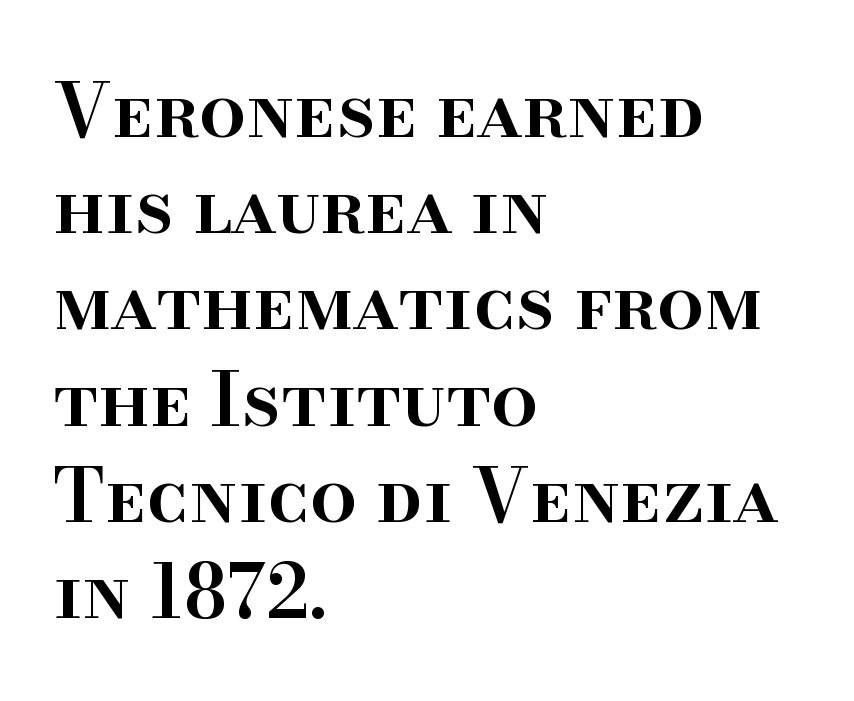
The face used here is proportionally spaced, like ordinary book or web type. Quick note: not italic, upright. The rag falls on the right side of this text block. A serif font was chosen for this passage.
